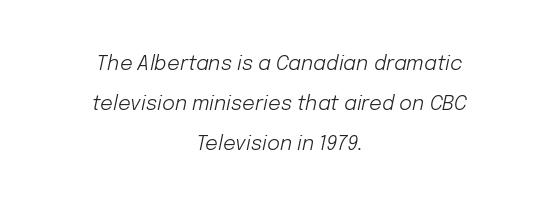
In CSS terms this would be text-align: center. The cut favours lightness, reaching ordinary text weight at its darkest. Inter-character spacing is left at the font's built-in metrics. Airy leading. The space directly below the letters is spotless. If you drew a line through each stem, it would be angled.
